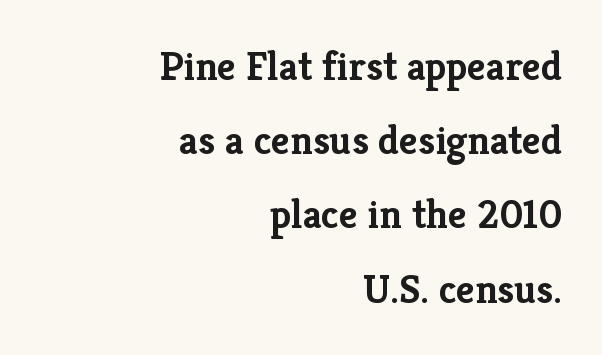
{"serif": "yes", "italic": "no", "bold": "yes", "weight": "semibold", "width": "normal", "stroke_contrast": "low", "x_height": "medium", "monospaced": "no", "underline": "no", "align": "right", "line_spacing_ratio": 1.81, "letter_spacing": "normal", "letter_spacing_em": 0.0, "glyph_px": 41}
